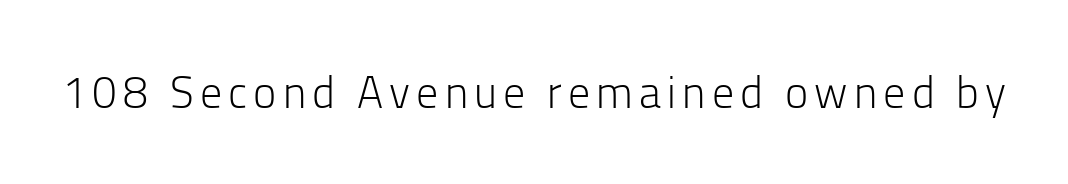
The image shows 44 px light sans-serif type, upright; set not underlined; low stroke contrast and a medium x-height.
